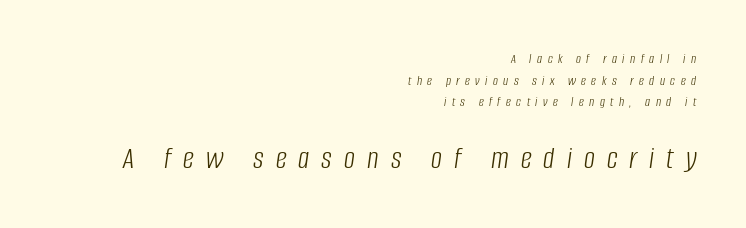
Q: Is the text bold? A: No.
Q: Is the text italic (slanted)? A: Yes, it leans right by about 8 degrees.
Q: Is the text underlined? A: No.
Q: How is the paragraph aligned? A: Right-aligned.
Q: Is the spacing between letters normal or unusually wide? A: Unusually wide.
Q: Is the spacing between lines tight, normal or loose? A: Normal.
Q: Which block of text is set in a larger size, the first (top) or the second (bottom)? A: The second (bottom) one.
Q: Width (condensed, normal, or wide)? A: Condensed.
Q: Stroke contrast? A: Low.
Q: x-height? A: Large.
Q: Monospaced? A: No.
